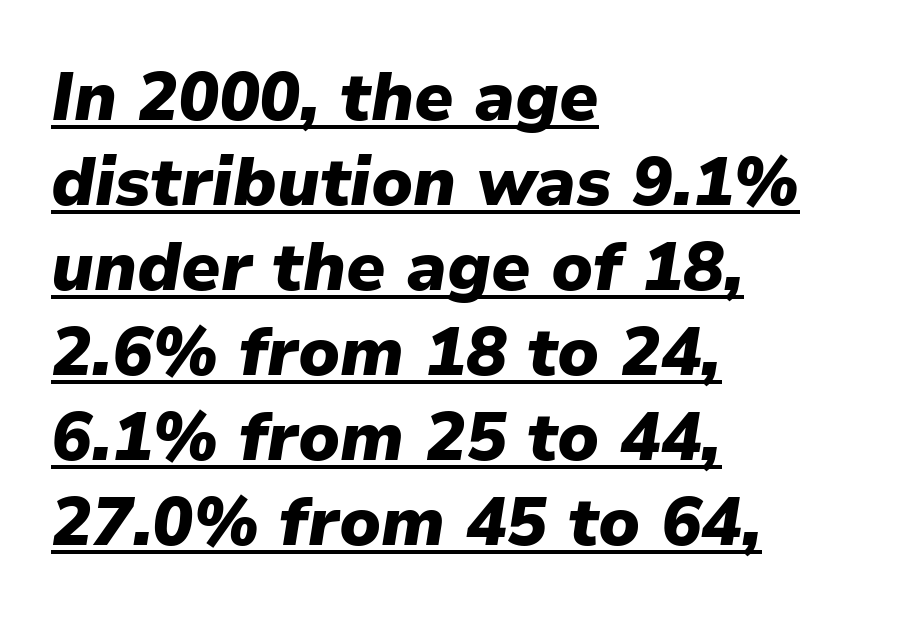
The sample's only ornament is a line tracing under the words. This sample uses plain, unmodified letter spacing. Vertical spacing — default. As a designer I'd log this as weight 700, bold. Line beginnings align vertically; line endings do not. Varying glyph widths throughout — classic text-font behaviour.
